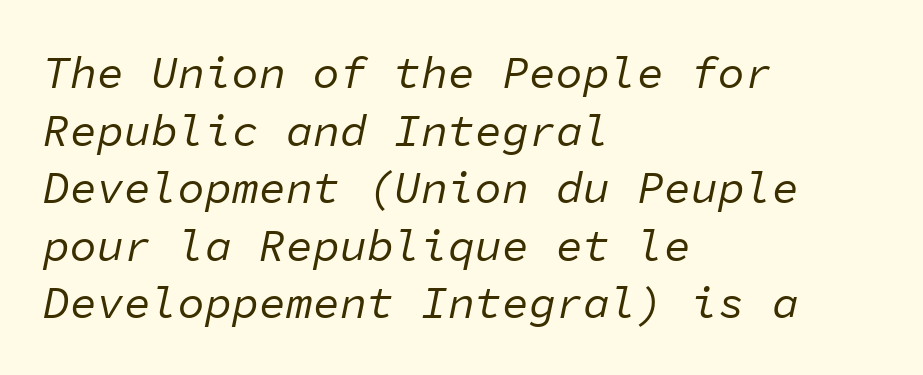
The line-height multiplier appears to be the usual default. The letters are slanted; this is an italic face. Layout note: lines flush left. These lines are rendered in a fixed-pitch font. The weight tops out at a normal text grade.
